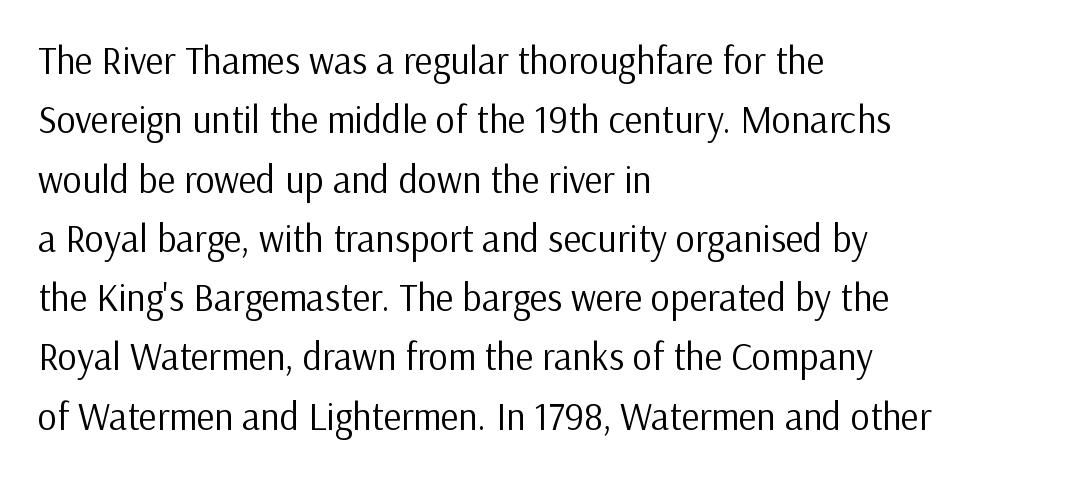
{"serif": "no", "italic": "no", "bold": "no", "weight": "regular", "width": "normal", "stroke_contrast": "low", "x_height": "medium", "monospaced": "no", "underline": "no", "align": "left", "line_spacing": "normal", "line_spacing_ratio": 1.56, "letter_spacing": "normal", "letter_spacing_em": 0.0, "glyph_px": 38}
